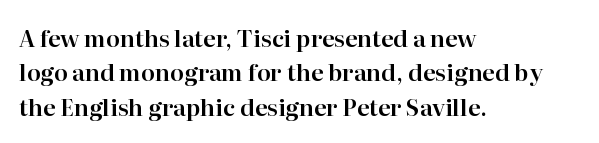
The image shows 23 px text type, upright; set left-aligned, normal line spacing (1.5x), normal letter spacing, not underlined.
